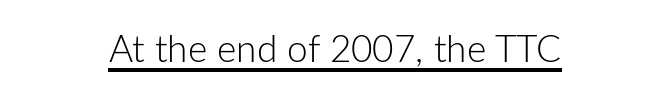
The image shows 37 px light sans-serif type, upright; set centered, normal letter spacing, underlined; low stroke contrast and a medium x-height.
